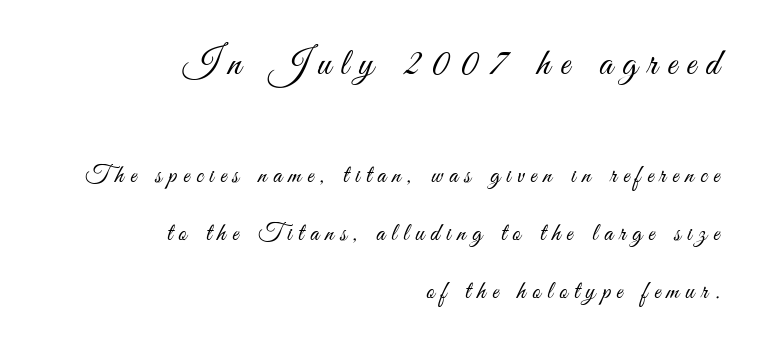
Q: Is the text bold? A: No.
Q: Is the text italic (slanted)? A: Yes.
Q: Is the typeface a serif or a sans-serif typeface? A: Sans-serif.
Q: Is the text underlined? A: No.
Q: How is the paragraph aligned? A: Right-aligned.
Q: Is the spacing between letters normal or unusually wide? A: Unusually wide.
Q: Is the spacing between lines tight, normal or loose? A: Loose.
Q: Which block of text is set in a larger size, the first (top) or the second (bottom)? A: The first (top) one.
Q: Width (condensed, normal, or wide)? A: Condensed.
Q: Stroke contrast? A: Medium.
Q: x-height? A: Small.
Q: Monospaced? A: No.
